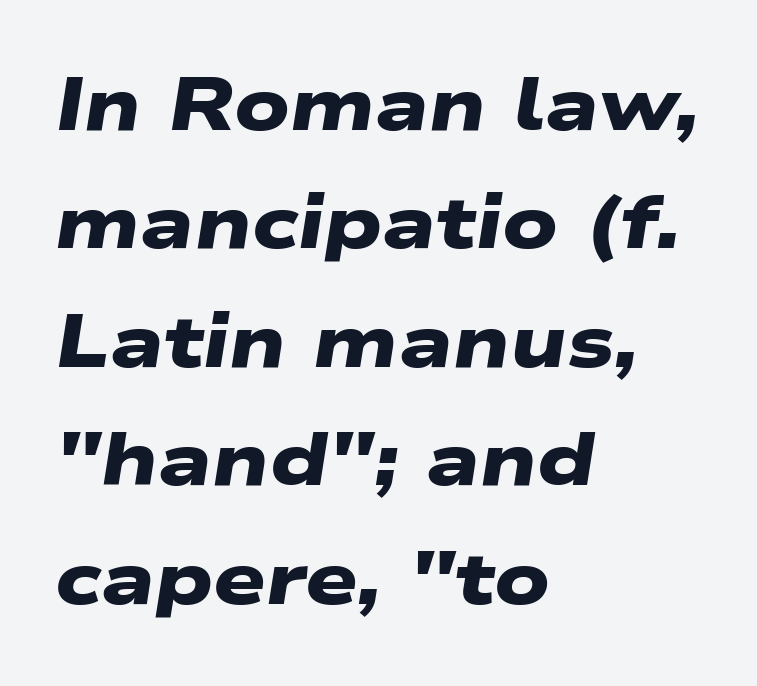
{"serif": "no", "bold": "yes", "weight": "heavy", "width": "wide", "stroke_contrast": "low", "x_height": "medium", "monospaced": "no", "underline": "no", "align": "left", "line_spacing": "normal", "line_spacing_ratio": 1.6, "letter_spacing": "normal", "letter_spacing_em": 0.0, "glyph_px": 74}
